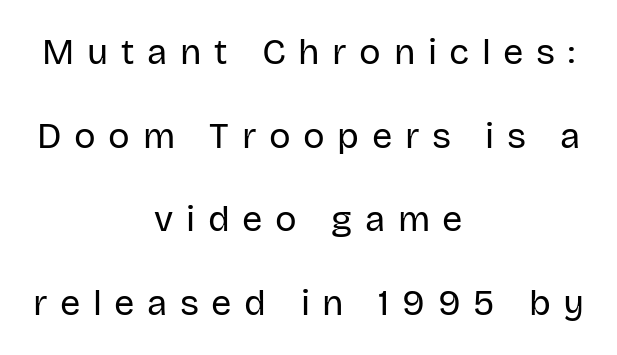
{"serif": "no", "italic": "no", "bold": "no", "weight": "regular", "width": "normal", "stroke_contrast": "low", "x_height": "large", "monospaced": "no", "underline": "no", "align": "center", "line_spacing": "loose", "line_spacing_ratio": 2.32, "letter_spacing": "wide", "letter_spacing_em": 0.35, "glyph_px": 36}
